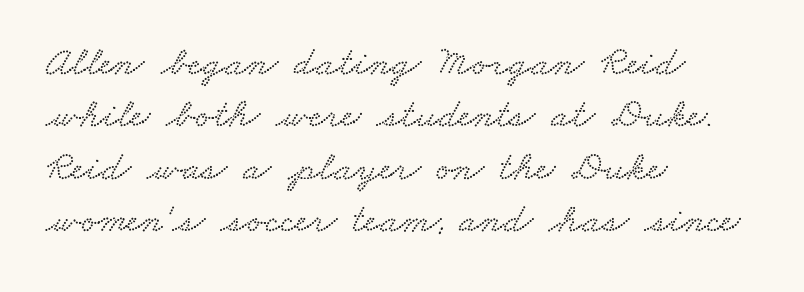
The image shows 41 px wide type; set left-aligned, normal line spacing (1.28x), normal letter spacing, not underlined; low stroke contrast and a small x-height.
